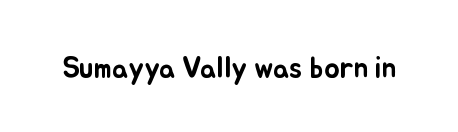
The image shows 29 px text type, upright; set normal letter spacing, not underlined; low stroke contrast and a small x-height.
